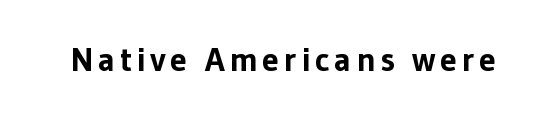
Q: Is the text bold? A: Yes.
Q: Is the text italic (slanted)? A: No, it is upright.
Q: Is the typeface a serif or a sans-serif typeface? A: Sans-serif.
Q: Is the text underlined? A: No.
Q: Width (condensed, normal, or wide)? A: Normal.
Q: Stroke contrast? A: Low.
Q: x-height? A: Medium.
Q: Monospaced? A: No.
